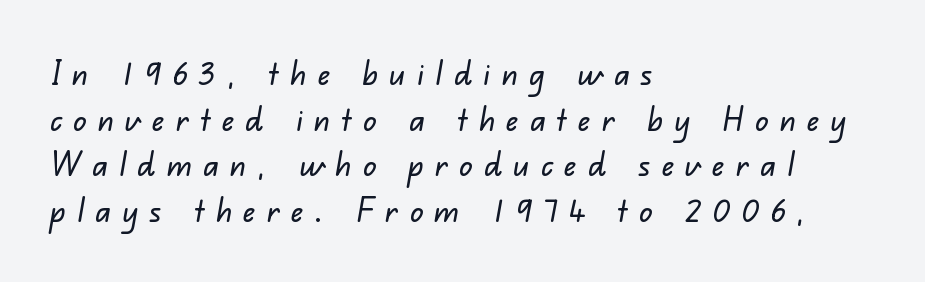
Q: Is the typeface a serif or a sans-serif typeface? A: Sans-serif.
Q: Is the text underlined? A: No.
Q: How is the paragraph aligned? A: Left-aligned.
Q: Is the spacing between letters normal or unusually wide? A: Unusually wide.
Q: Is the spacing between lines tight, normal or loose? A: Normal.
Q: Width (condensed, normal, or wide)? A: Normal.
Q: Stroke contrast? A: Low.
Q: x-height? A: Small.
Q: Monospaced? A: No.
